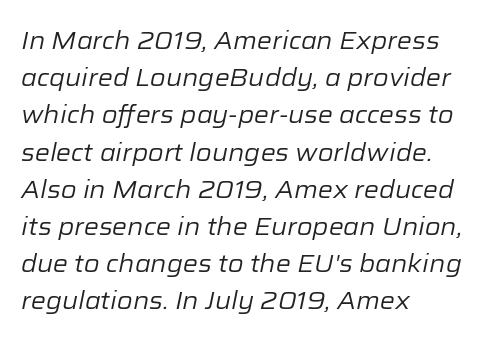
{"italic": "yes", "lean": "right", "slant_degrees": 12, "bold": "no", "underline": "no", "align": "left", "line_spacing": "normal", "line_spacing_ratio": 1.55, "letter_spacing": "normal", "letter_spacing_em": 0.0, "glyph_px": 24}
